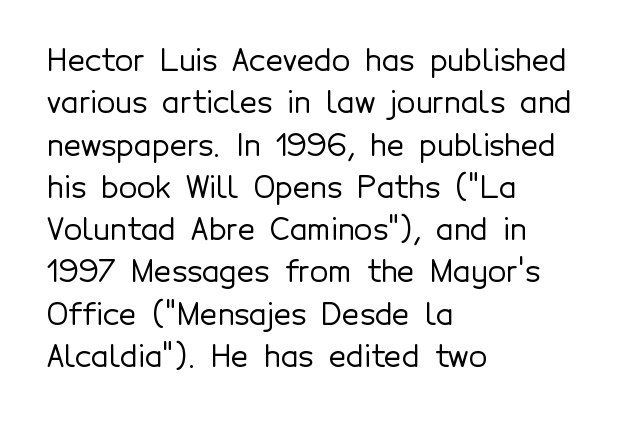
Varying glyph widths throughout — classic text-font behaviour. Look at the tracking — it's just the regular setting, nothing added. Serifs: no, the terminals of the letterforms are clean. Rendered with straight, roman letterforms. Bare-footed words on every line. Leading matches the norm, producing a regular column.
